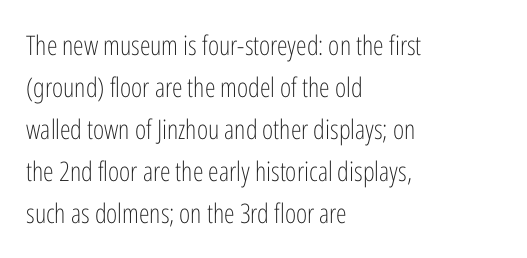
The image shows 27 px text type, upright; set left-aligned, normal line spacing (1.56x), normal letter spacing, not underlined.
